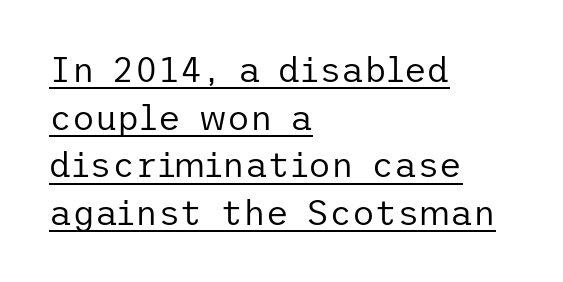
{"serif": "no", "italic": "no", "bold": "no", "weight": "regular", "width": "normal", "stroke_contrast": "low", "x_height": "medium", "underline": "yes", "align": "left", "line_spacing": "normal", "line_spacing_ratio": 1.36, "letter_spacing": "normal", "letter_spacing_em": 0.0, "glyph_px": 35}
